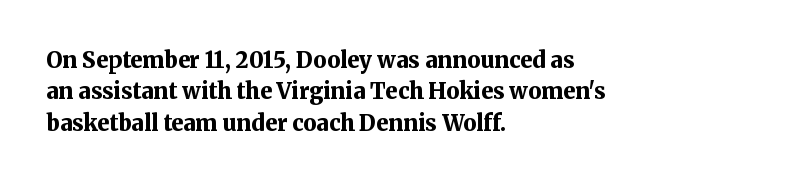
Q: Is the text bold? A: Yes.
Q: Is the text italic (slanted)? A: No, it is upright.
Q: Is the text underlined? A: No.
Q: How is the paragraph aligned? A: Left-aligned.
Q: Is the spacing between letters normal or unusually wide? A: Normal.
Q: Is the spacing between lines tight, normal or loose? A: Normal.
